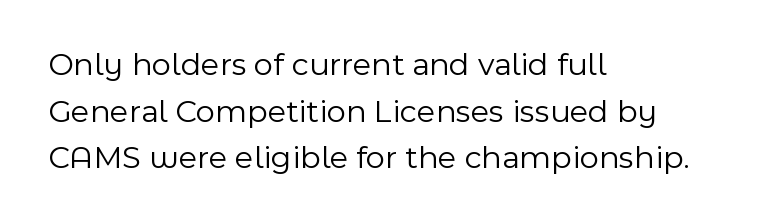
Q: Is the text bold? A: No.
Q: Is the text italic (slanted)? A: No, it is upright.
Q: Is the typeface a serif or a sans-serif typeface? A: Sans-serif.
Q: Is the text underlined? A: No.
Q: How is the paragraph aligned? A: Left-aligned.
Q: Is the spacing between letters normal or unusually wide? A: Normal.
Q: Is the spacing between lines tight, normal or loose? A: Normal.
Q: Width (condensed, normal, or wide)? A: Normal.
Q: x-height? A: Medium.
Q: Monospaced? A: No.
